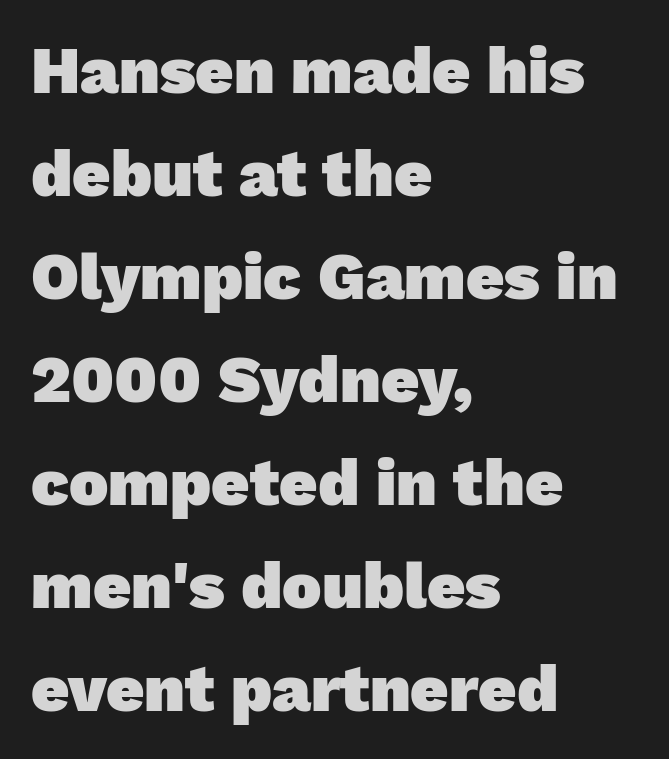
The compositor pushed each line to the left boundary. Typographically, this falls in the sans-serif category. Heavy-handed strokes throughout: this text is bold. Each letter keeps its own natural width here, so spacing adapts to shape.
